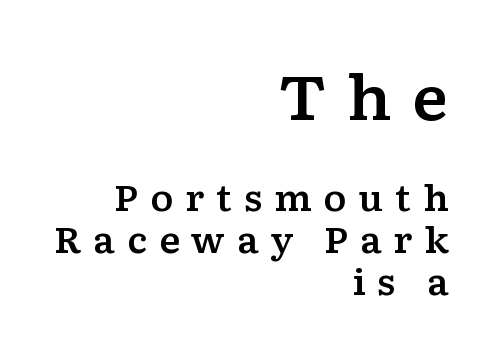
{"serif": "yes", "italic": "no", "width": "wide", "stroke_contrast": "low", "x_height": "medium", "monospaced": "no", "underline": "no", "align": "right", "line_spacing_ratio": 1.19, "letter_spacing": "wide", "letter_spacing_em": 0.33, "larger_block": "first", "size_ratio": 1.74, "glyph_px": 61}
